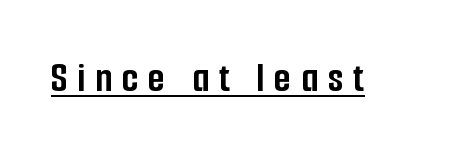
Q: Is the text bold? A: Yes.
Q: Is the text italic (slanted)? A: No, it is upright.
Q: Is the typeface a serif or a sans-serif typeface? A: Sans-serif.
Q: Is the text underlined? A: Yes.
Q: Is the spacing between letters normal or unusually wide? A: Unusually wide.
Q: Width (condensed, normal, or wide)? A: Condensed.
Q: Stroke contrast? A: Low.
Q: x-height? A: Medium.
Q: Monospaced? A: No.
